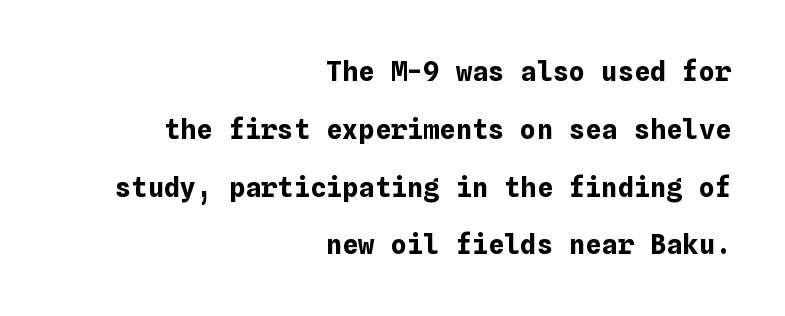
The image shows 27 px bold type, upright; set right-aligned, loose line spacing (2.14x), normal letter spacing, not underlined.
